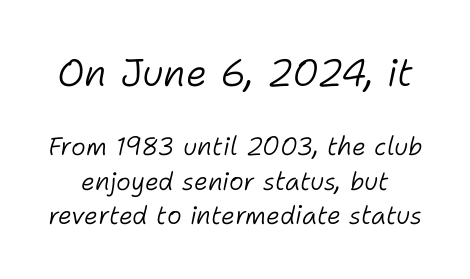
{"italic": "yes", "lean": "right", "slant_degrees": 11, "bold": "no", "weight": "light", "width": "normal", "stroke_contrast": "low", "x_height": "medium", "monospaced": "no", "underline": "no", "line_spacing": "normal", "line_spacing_ratio": 1.37, "letter_spacing": "normal", "letter_spacing_em": 0.0, "larger_block": "first", "size_ratio": 1.52, "glyph_px": 38}
